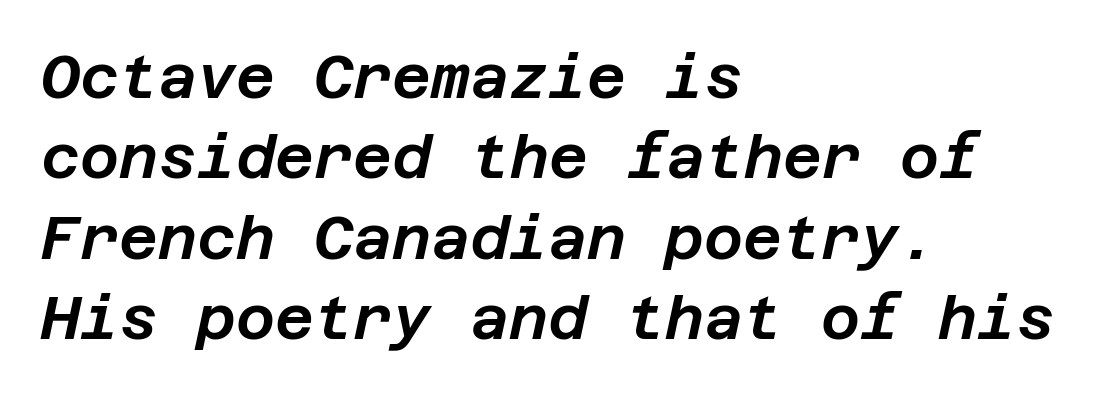
{"italic": "yes", "lean": "right", "slant_degrees": 12, "width": "normal", "stroke_contrast": "low", "x_height": "large", "underline": "no", "align": "left", "line_spacing": "normal", "line_spacing_ratio": 1.34, "letter_spacing": "normal", "letter_spacing_em": 0.0, "glyph_px": 60}
